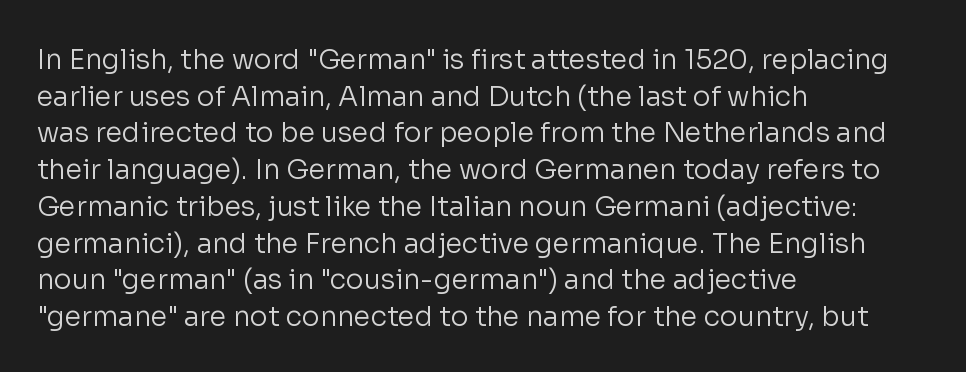
{"italic": "no", "bold": "no", "underline": "no", "align": "left", "line_spacing": "normal", "line_spacing_ratio": 1.36, "letter_spacing": "normal", "letter_spacing_em": 0.0, "glyph_px": 27}
